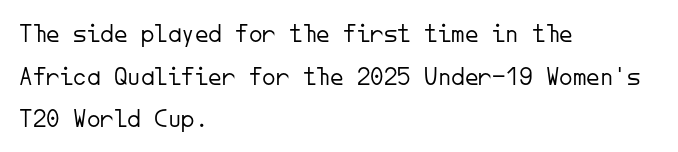
Q: Is the text bold? A: No.
Q: Is the text italic (slanted)? A: No, it is upright.
Q: Is the text underlined? A: No.
Q: How is the paragraph aligned? A: Left-aligned.
Q: Is the spacing between letters normal or unusually wide? A: Normal.
Q: Is the spacing between lines tight, normal or loose? A: Normal.
